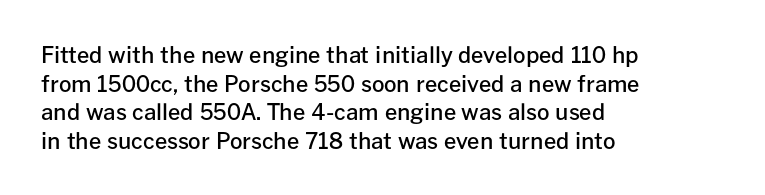
The image shows 22 px text type, upright; set left-aligned, normal line spacing (1.3x), normal letter spacing, not underlined.
